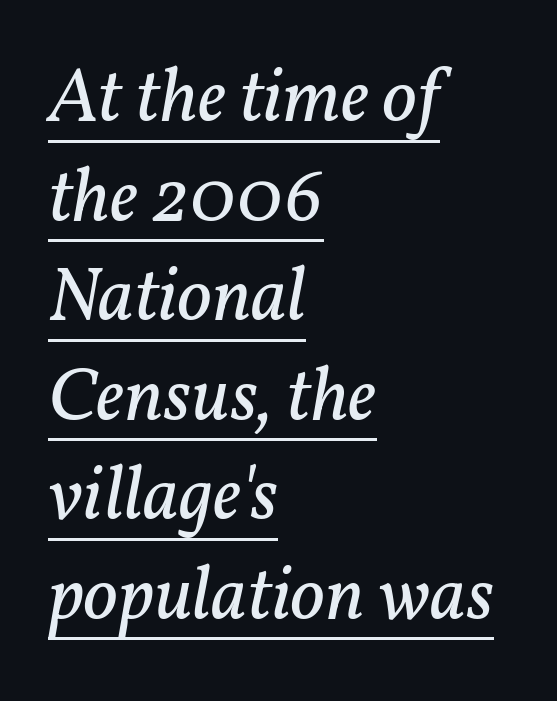
Q: Is the text bold? A: No.
Q: Is the text italic (slanted)? A: Yes, it leans right by about 11 degrees.
Q: Is the typeface a serif or a sans-serif typeface? A: Serif.
Q: Is the text underlined? A: Yes.
Q: How is the paragraph aligned? A: Left-aligned.
Q: Is the spacing between letters normal or unusually wide? A: Normal.
Q: Is the spacing between lines tight, normal or loose? A: Normal.
Q: Width (condensed, normal, or wide)? A: Normal.
Q: Stroke contrast? A: Low.
Q: x-height? A: Medium.
Q: Monospaced? A: No.
